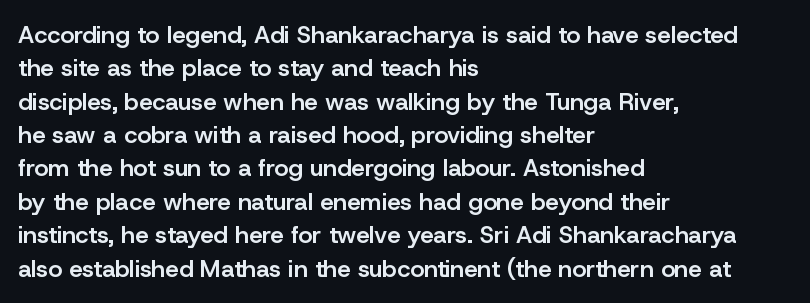
Does the lettering tilt? It doesn't — this is upright. Students, this is semibold: more ink than regular, less than bold. Is the block centered? No — it sits flush against the left margin. The block of text has a typical density, with ordinary space between rows.
